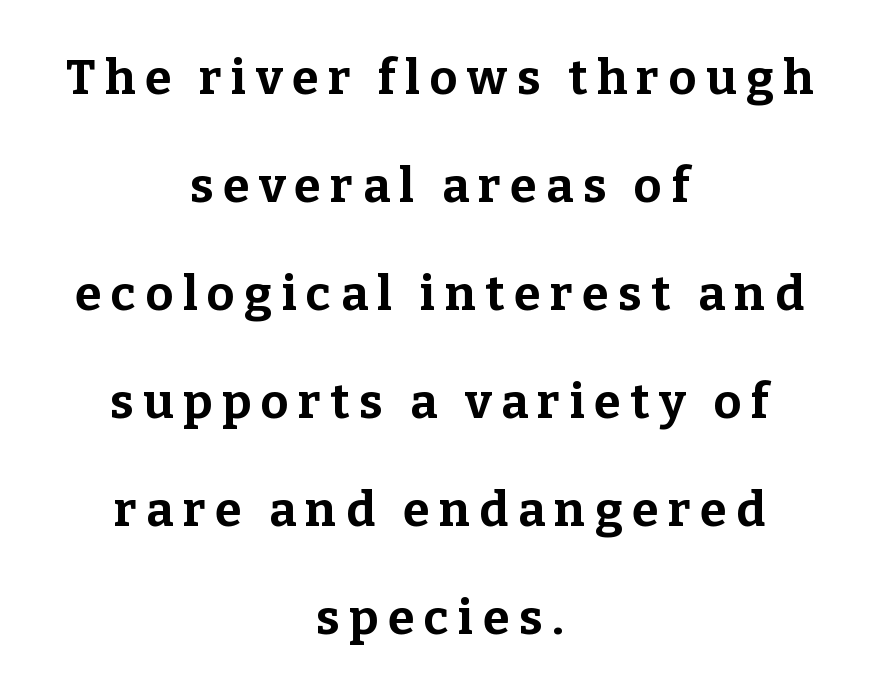
A bare baseline throughout the passage. Every letter is thick-stroked: bold, no question. A serif font was chosen for this passage. The lettering stays uniformly vertical, giving the passage a roman look. The compositor balanced each line on the midline.
